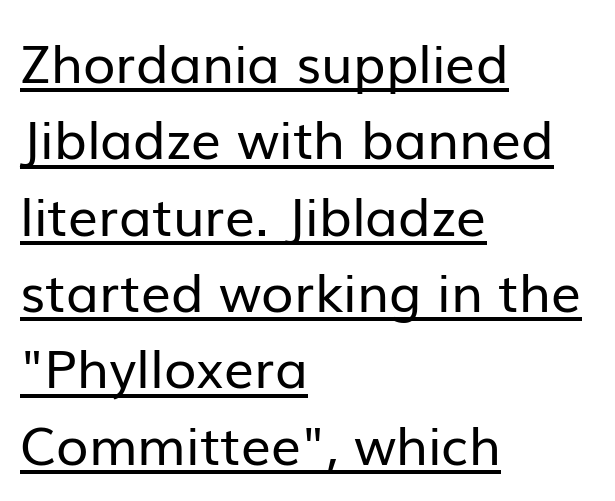
Q: Is the text bold? A: No.
Q: Is the text italic (slanted)? A: No, it is upright.
Q: Is the typeface a serif or a sans-serif typeface? A: Sans-serif.
Q: Is the text underlined? A: Yes.
Q: How is the paragraph aligned? A: Left-aligned.
Q: Is the spacing between letters normal or unusually wide? A: Normal.
Q: Is the spacing between lines tight, normal or loose? A: Normal.
Q: Width (condensed, normal, or wide)? A: Normal.
Q: Stroke contrast? A: Low.
Q: x-height? A: Medium.
Q: Monospaced? A: No.
